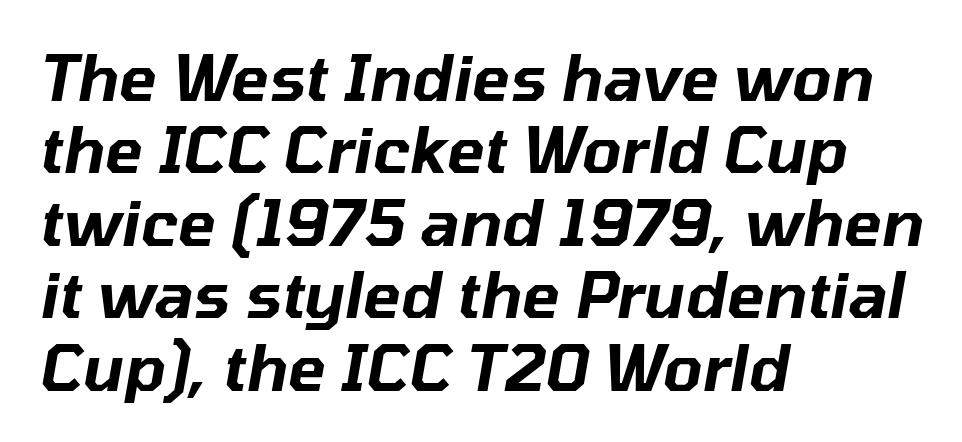
The image shows 63 px text type, italic (leaning right); set left-aligned, tight line spacing (1.15x), normal letter spacing, not underlined; low stroke contrast and a medium x-height.
